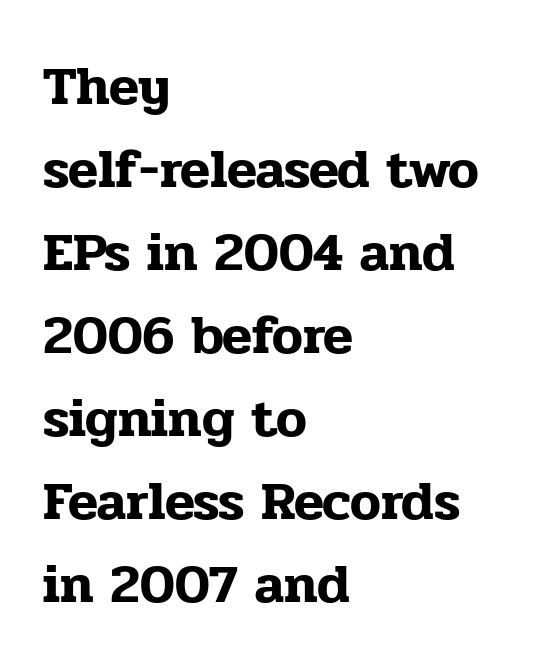
{"serif": "yes", "italic": "no", "width": "normal", "stroke_contrast": "low", "x_height": "medium", "monospaced": "no", "underline": "no", "align": "left", "line_spacing": "normal", "line_spacing_ratio": 1.51, "letter_spacing": "normal", "letter_spacing_em": 0.0, "glyph_px": 55}
